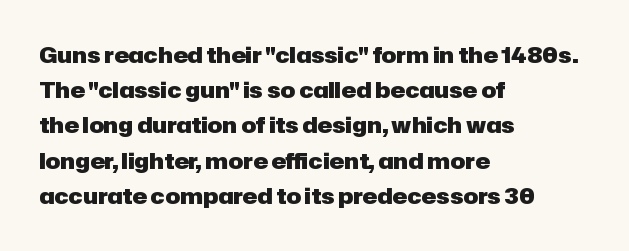
Every row of glyphs begins at an identical x-position on the left. Each word holds together tightly as a unit, with standard inter-letter gaps. What's the leading like? Ordinary, nothing unusual. Nope, not italic — everything's standing straight. The space directly below the letters is spotless.
